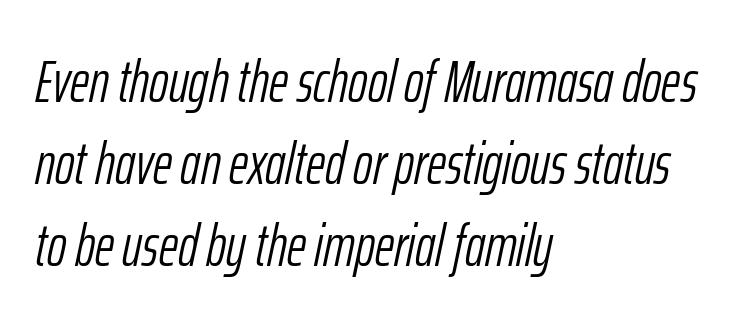
The image shows 59 px light, condensed type, italic (leaning right); set left-aligned, normal line spacing (1.39x), normal letter spacing, not underlined; low stroke contrast and a medium x-height.
